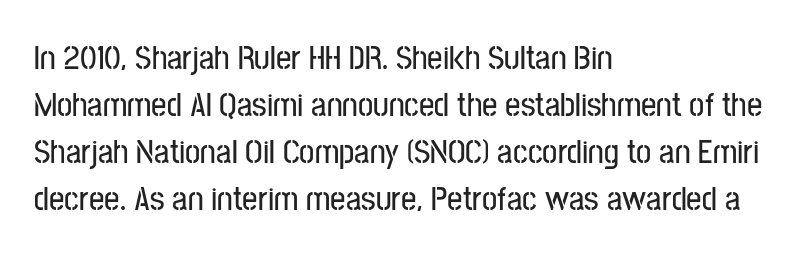
Q: Is the text italic (slanted)? A: No, it is upright.
Q: Is the typeface a serif or a sans-serif typeface? A: Sans-serif.
Q: Is the text underlined? A: No.
Q: How is the paragraph aligned? A: Left-aligned.
Q: Is the spacing between letters normal or unusually wide? A: Normal.
Q: Is the spacing between lines tight, normal or loose? A: Normal.
Q: Width (condensed, normal, or wide)? A: Condensed.
Q: Stroke contrast? A: Low.
Q: x-height? A: Medium.
Q: Monospaced? A: No.
